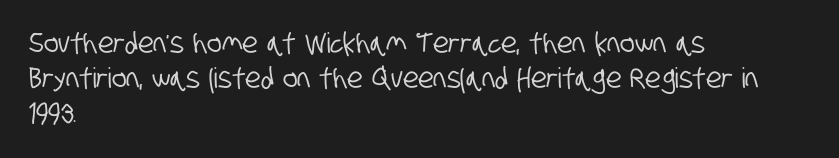
The line texture is even and compact thanks to regular tracking. Vertically, the passage feels balanced, rows spaced as you'd expect. What kind of face is this? One without serifs — a sans. Any mark beneath the type? The region is blank. All the whitespace from short lines collects on the right.
